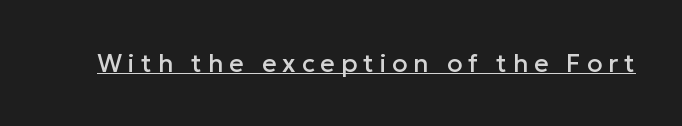
Each line of the rendering has a horizontal stroke beneath the glyphs. There is plenty of visible air inserted between adjacent glyphs. Posture: straight, roman, zero tilt.
